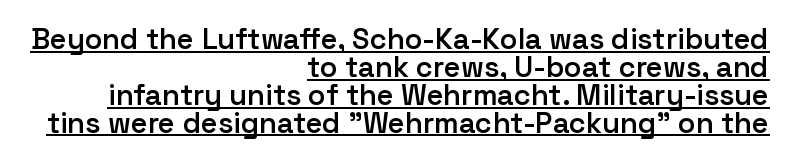
Q: Is the text bold? A: Semi-bold.
Q: Is the text italic (slanted)? A: No, it is upright.
Q: Is the typeface a serif or a sans-serif typeface? A: Sans-serif.
Q: Is the text underlined? A: Yes.
Q: How is the paragraph aligned? A: Right-aligned.
Q: Is the spacing between letters normal or unusually wide? A: Normal.
Q: Is the spacing between lines tight, normal or loose? A: Tight.
Q: Width (condensed, normal, or wide)? A: Normal.
Q: Stroke contrast? A: Low.
Q: x-height? A: Medium.
Q: Monospaced? A: No.
